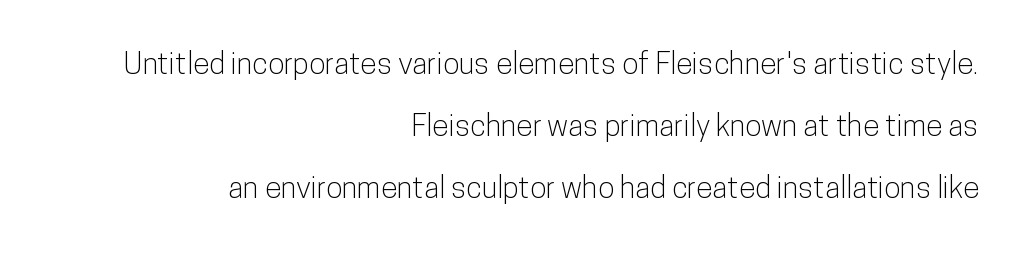
The image shows 30 px condensed sans-serif type, upright; set right-aligned, loose line spacing (2.06x), normal letter spacing, not underlined; low stroke contrast and a medium x-height.
